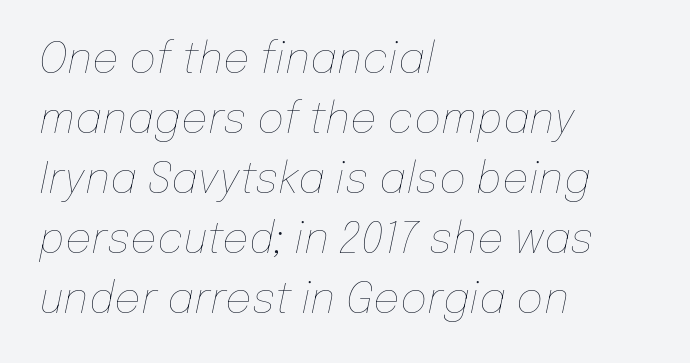
{"italic": "yes", "lean": "right", "slant_degrees": 12, "bold": "no", "weight": "thin", "width": "normal", "stroke_contrast": "low", "x_height": "medium", "monospaced": "no", "underline": "no", "align": "left", "line_spacing": "normal", "line_spacing_ratio": 1.43, "letter_spacing": "normal", "letter_spacing_em": 0.0, "glyph_px": 42}
